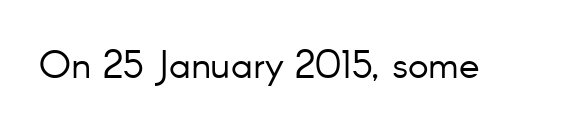
Rule under the text: the space is simply empty. Think of a printed novel: that variable character pitch is what you see here. Is there any slant? The stems are plumb. Each stroke keeps to a modest, everyday thickness or less. Nothing sits at the stroke ends, so this counts as sans-serif.
